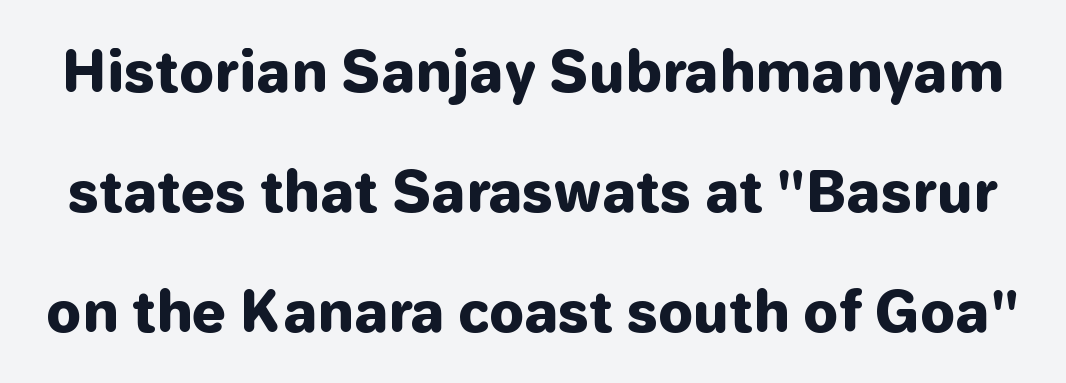
Q: Is the text bold? A: Yes.
Q: Is the text italic (slanted)? A: No, it is upright.
Q: Is the typeface a serif or a sans-serif typeface? A: Sans-serif.
Q: Is the text underlined? A: No.
Q: Is the spacing between letters normal or unusually wide? A: Normal.
Q: Is the spacing between lines tight, normal or loose? A: Loose.
Q: Width (condensed, normal, or wide)? A: Normal.
Q: Stroke contrast? A: Low.
Q: x-height? A: Medium.
Q: Monospaced? A: No.
